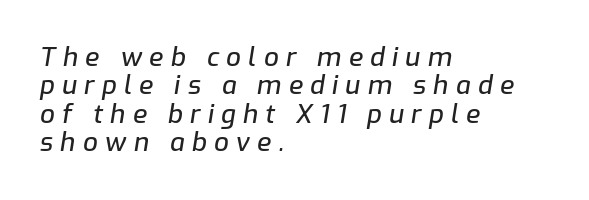
The glyphs are unaccompanied by any horizontal stroke below them. The leading is snug, giving the passage a crowded texture. The text carries the slant typical of an italic or oblique font. The horizontal fit of the characters is loose and conspicuously gappy. The ragged edge is on the right, which tells us the setting is flush left.
